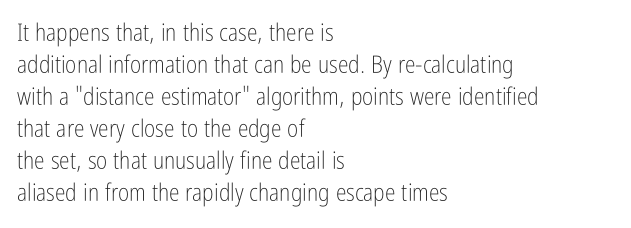
A bare baseline throughout the passage. Does the lettering tilt? It doesn't — this is upright. Leftover space on each line is placed entirely after the last word. Regarding leading, the lines here are spaced in the standard way. Inter-character spacing is left at the font's built-in metrics. Compared with a typical body face, this is equally light or lighter still.
